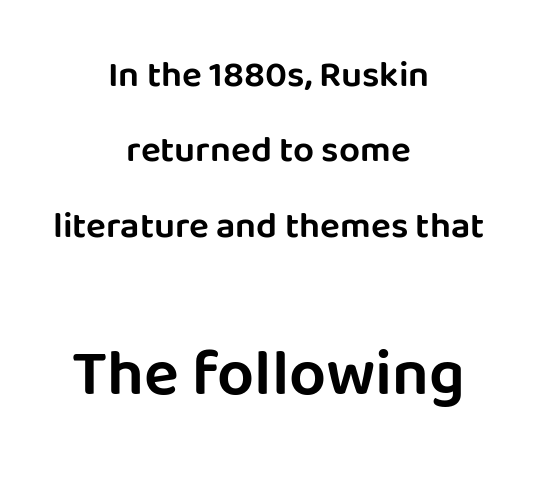
Note: no serifs on the glyphs. Is the letter spacing exaggerated? No — it looks like the ordinary default. Compared with typical paragraphs, the rows here are farther apart. The face used here is proportionally spaced, like ordinary book or web type.
